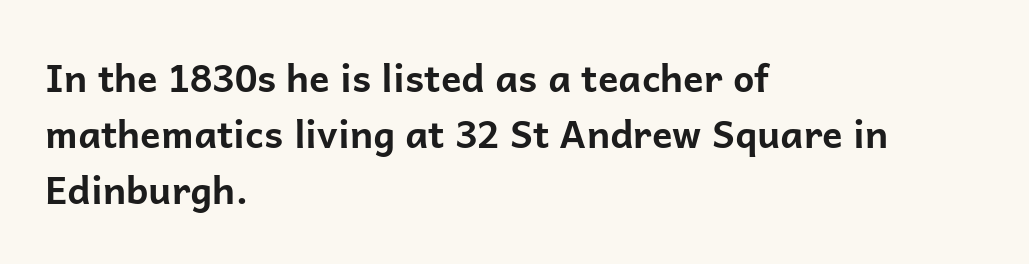
{"serif": "no", "italic": "no", "bold": "yes", "weight": "bold", "width": "normal", "stroke_contrast": "low", "x_height": "medium", "monospaced": "no", "underline": "no", "align": "left", "line_spacing": "normal", "line_spacing_ratio": 1.47, "letter_spacing": "normal", "letter_spacing_em": 0.0, "glyph_px": 38}
